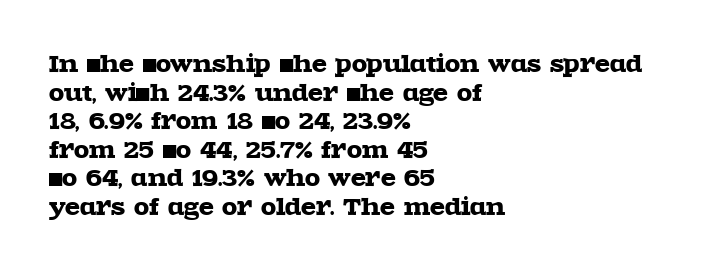
The image shows 22 px text type, upright; set left-aligned, normal line spacing (1.3x), normal letter spacing, not underlined.
